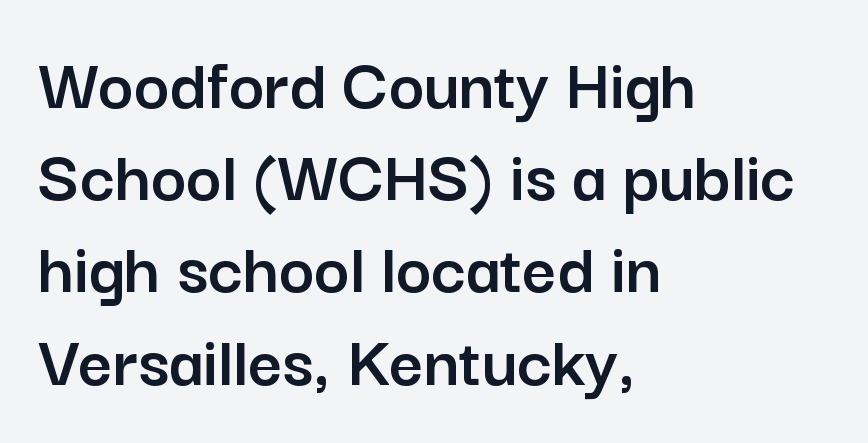
The image shows 75 px sans-serif type, upright; set left-aligned, line spacing 1.23x, normal letter spacing, not underlined; low stroke contrast and a medium x-height.
